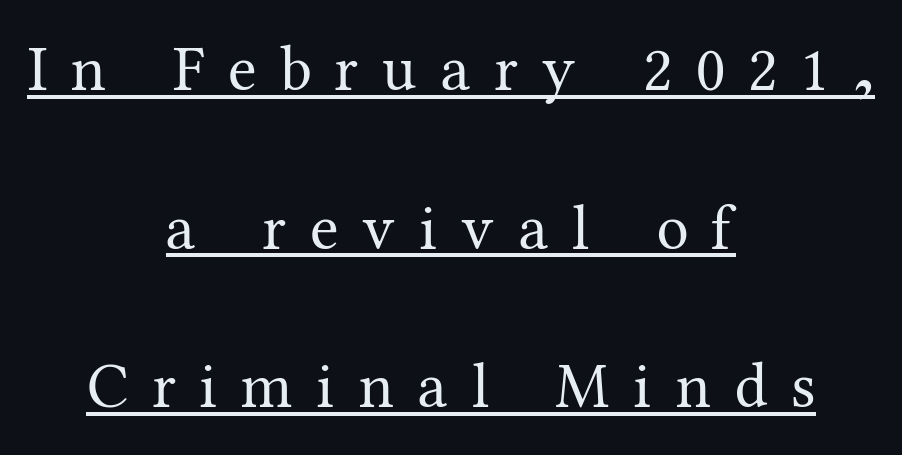
The image shows 65 px regular-weight serif type, upright; set centered, loose line spacing (2.44x), unusually wide letter spacing (+0.36 em), underlined; medium stroke contrast and a medium x-height.
